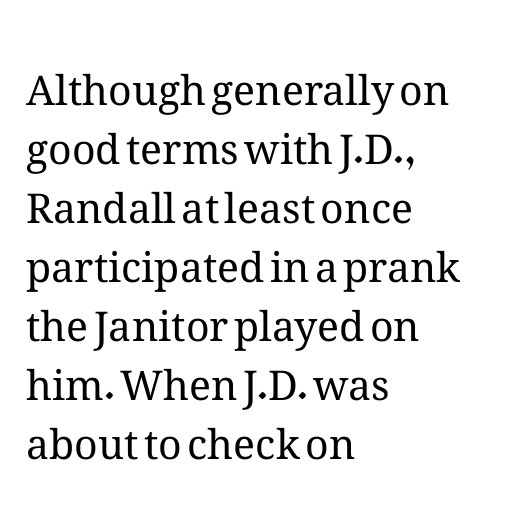
Q: Is the text bold? A: No.
Q: Is the text italic (slanted)? A: No, it is upright.
Q: Is the text underlined? A: No.
Q: How is the paragraph aligned? A: Left-aligned.
Q: Is the spacing between letters normal or unusually wide? A: Normal.
Q: Is the spacing between lines tight, normal or loose? A: Normal.
Q: Width (condensed, normal, or wide)? A: Normal.
Q: Stroke contrast? A: Medium.
Q: x-height? A: Medium.
Q: Monospaced? A: No.
